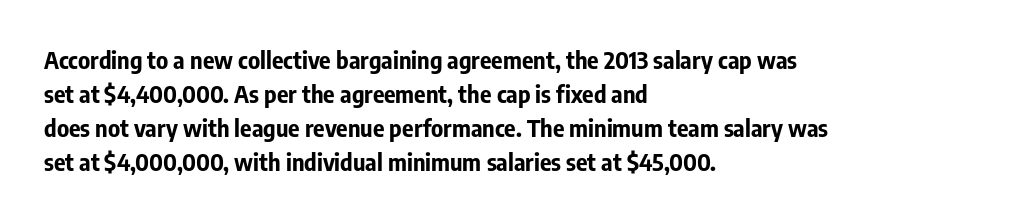
Q: Is the text bold? A: Yes.
Q: Is the text italic (slanted)? A: No, it is upright.
Q: Is the text underlined? A: No.
Q: How is the paragraph aligned? A: Left-aligned.
Q: Is the spacing between letters normal or unusually wide? A: Normal.
Q: Is the spacing between lines tight, normal or loose? A: Normal.
